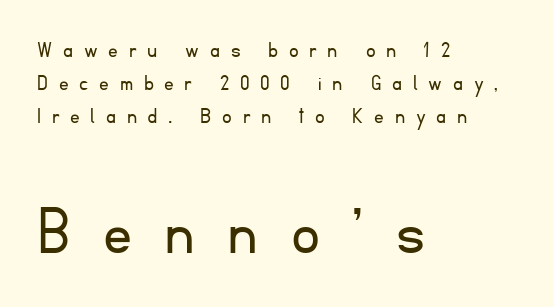
The image shows 72 px light sans-serif type, upright; set left-aligned, normal line spacing (1.38x), unusually wide letter spacing (+0.45 em), not underlined; the second (bottom) block is 3.0x larger; low stroke contrast and a small x-height.
